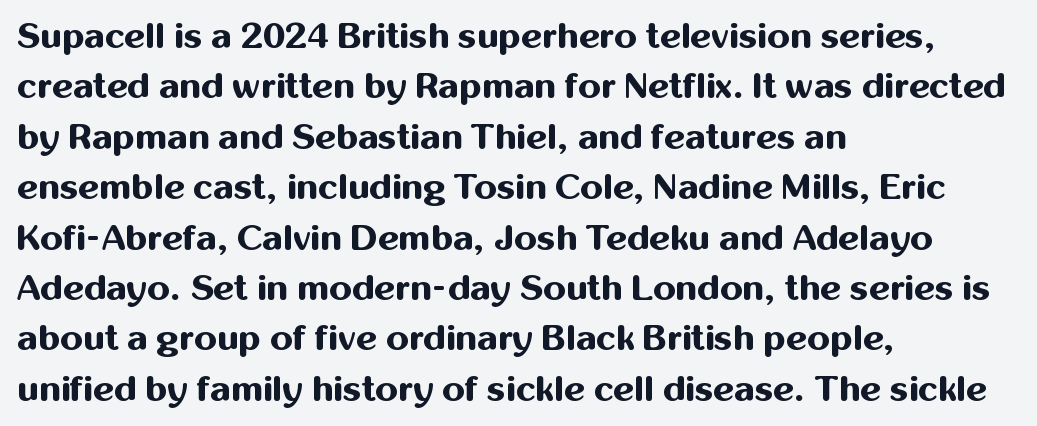
{"serif": "no", "italic": "no", "bold": "yes", "weight": "bold", "width": "normal", "stroke_contrast": "medium", "x_height": "medium", "monospaced": "no", "underline": "no", "align": "left", "line_spacing": "normal", "line_spacing_ratio": 1.4, "letter_spacing": "normal", "letter_spacing_em": 0.0, "glyph_px": 36}
